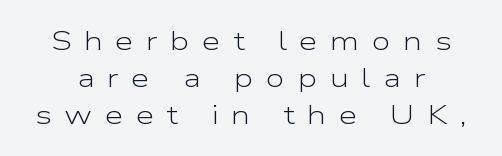
The image shows 27 px text type, upright; set normal line spacing (1.37x), unusually wide letter spacing (+0.46 em), not underlined.
